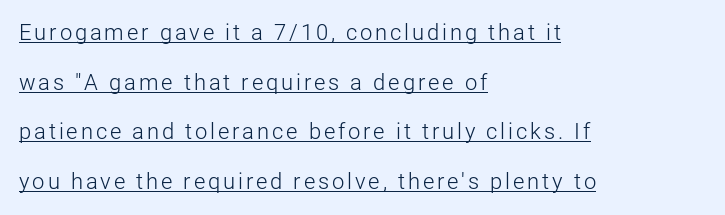
{"italic": "no", "bold": "no", "underline": "yes", "align": "left", "line_spacing": "loose", "line_spacing_ratio": 2.26, "glyph_px": 22}
